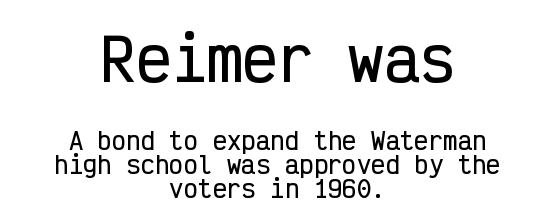
The image shows 59 px condensed sans-serif type, upright, monospaced; set centered, tight line spacing (1.0x), normal letter spacing, not underlined; the first (top) block is 2.46x larger; low stroke contrast and a medium x-height.
